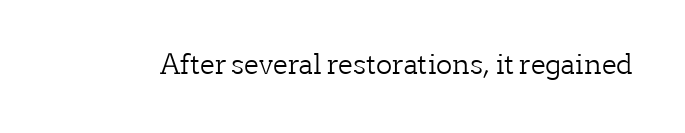
Q: Is the text bold? A: No.
Q: Is the text italic (slanted)? A: No, it is upright.
Q: Is the text underlined? A: No.
Q: Is the spacing between letters normal or unusually wide? A: Normal.
